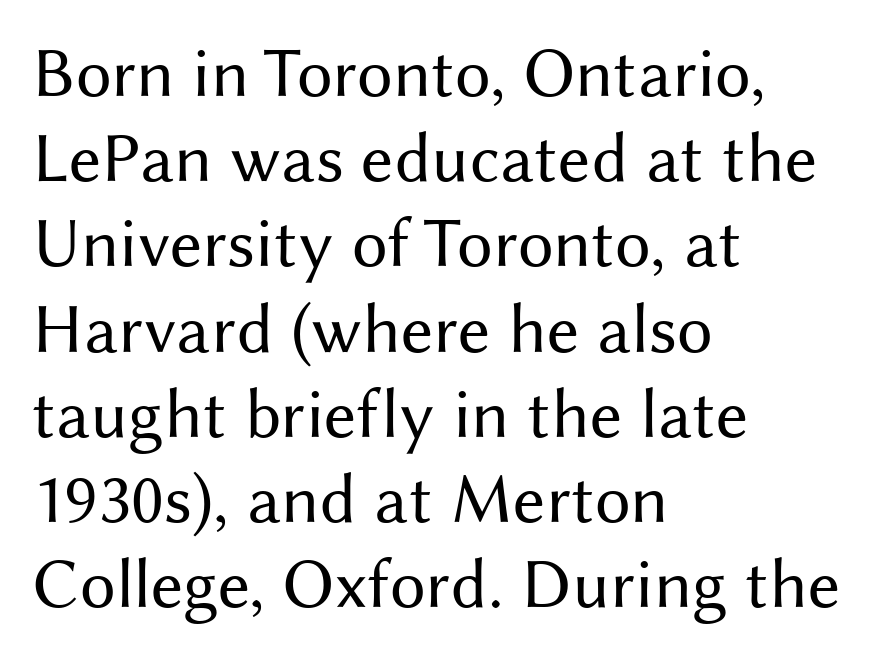
{"serif": "no", "italic": "no", "bold": "no", "weight": "regular", "width": "normal", "stroke_contrast": "medium", "x_height": "medium", "monospaced": "no", "underline": "no", "align": "left", "line_spacing_ratio": 1.2, "letter_spacing": "normal", "letter_spacing_em": 0.0, "glyph_px": 71}
